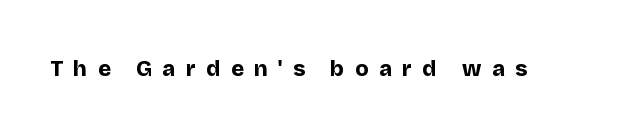
{"italic": "no", "bold": "yes", "underline": "no", "letter_spacing": "wide", "letter_spacing_em": 0.47, "glyph_px": 22}
